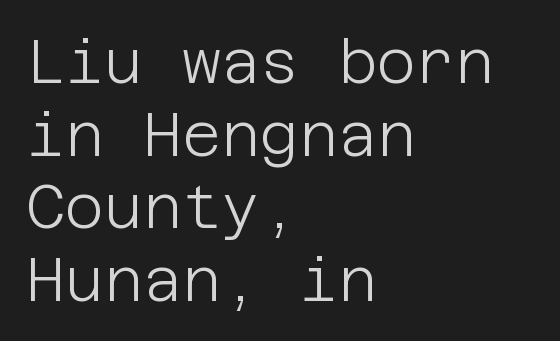
The lettering stays uniformly vertical, giving the passage a roman look. I'd call this a sans setting — the letters go barefoot. Every row of glyphs begins at an identical x-position on the left. The strokes carry an ordinary text weight at most. Inter-character spacing is left at the font's built-in metrics.
